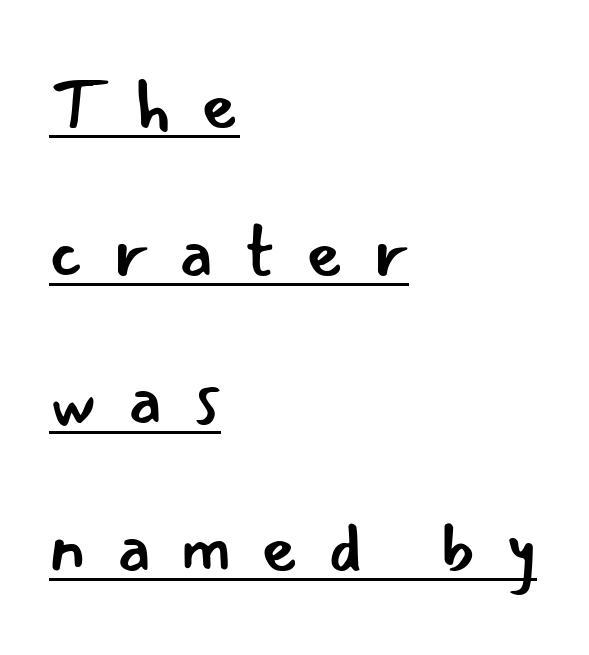
Q: Is the text bold? A: No.
Q: Is the text italic (slanted)? A: No, it is upright.
Q: Is the typeface a serif or a sans-serif typeface? A: Sans-serif.
Q: Is the text underlined? A: Yes.
Q: How is the paragraph aligned? A: Left-aligned.
Q: Is the spacing between letters normal or unusually wide? A: Unusually wide.
Q: Is the spacing between lines tight, normal or loose? A: Loose.
Q: Width (condensed, normal, or wide)? A: Normal.
Q: Stroke contrast? A: Low.
Q: x-height? A: Small.
Q: Monospaced? A: No.
